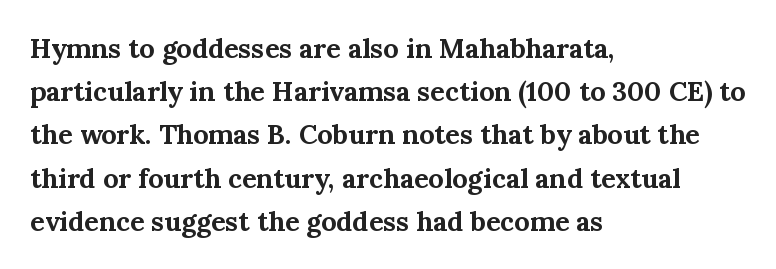
Q: Is the text bold? A: Yes.
Q: Is the text italic (slanted)? A: No, it is upright.
Q: Is the text underlined? A: No.
Q: How is the paragraph aligned? A: Left-aligned.
Q: Is the spacing between letters normal or unusually wide? A: Normal.
Q: Is the spacing between lines tight, normal or loose? A: Normal.
